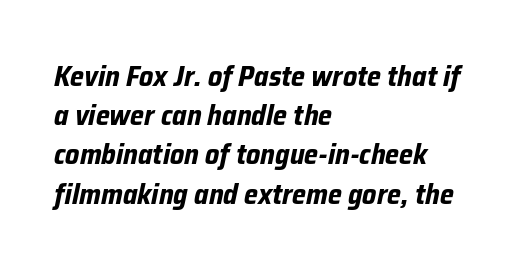
The image shows 28 px bold type, italic (leaning right); set left-aligned, normal line spacing (1.4x), normal letter spacing, not underlined; low stroke contrast and a medium x-height.
